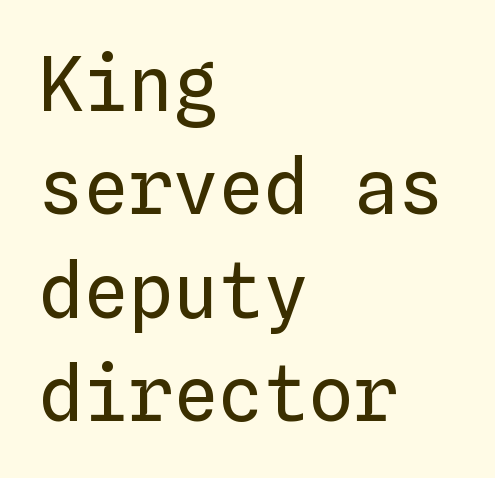
{"italic": "no", "bold": "no", "weight": "regular", "width": "normal", "stroke_contrast": "low", "x_height": "medium", "monospaced": "yes", "underline": "no", "align": "left", "line_spacing": "normal", "line_spacing_ratio": 1.38, "letter_spacing": "normal", "letter_spacing_em": 0.0, "glyph_px": 75}
